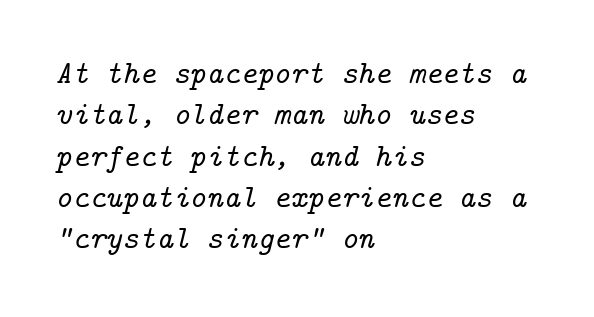
The image shows 32 px serif type, italic (leaning right); set left-aligned, normal line spacing (1.29x), normal letter spacing, not underlined; low stroke contrast and a medium x-height.
